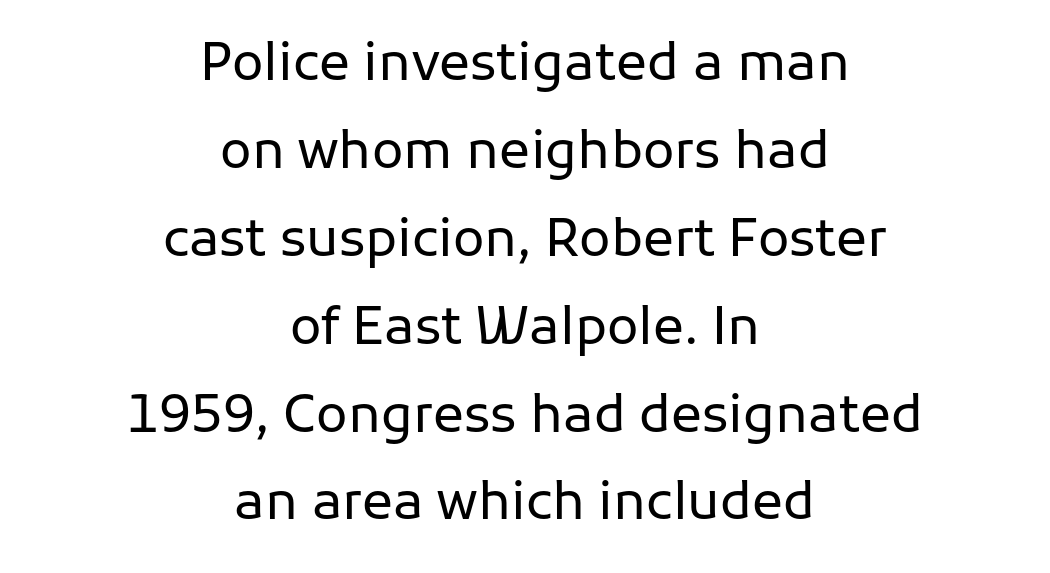
Q: Is the text bold? A: No.
Q: Is the text italic (slanted)? A: No, it is upright.
Q: Is the typeface a serif or a sans-serif typeface? A: Sans-serif.
Q: Is the text underlined? A: No.
Q: How is the paragraph aligned? A: Centered.
Q: Is the spacing between letters normal or unusually wide? A: Normal.
Q: Is the spacing between lines tight, normal or loose? A: Normal.
Q: Width (condensed, normal, or wide)? A: Normal.
Q: Stroke contrast? A: Low.
Q: x-height? A: Medium.
Q: Monospaced? A: No.
